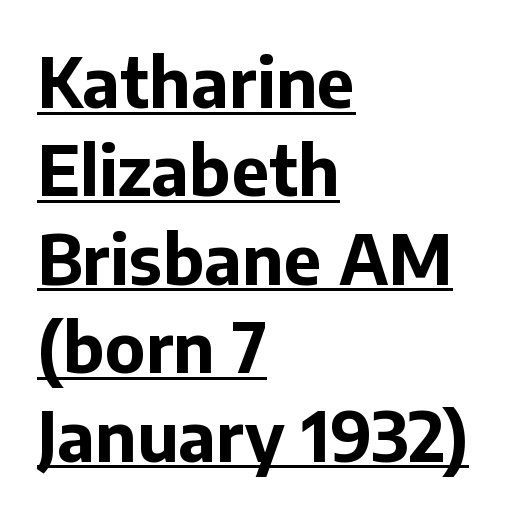
Q: Is the text bold? A: Yes.
Q: Is the text italic (slanted)? A: No, it is upright.
Q: Is the typeface a serif or a sans-serif typeface? A: Sans-serif.
Q: Is the text underlined? A: Yes.
Q: How is the paragraph aligned? A: Left-aligned.
Q: Is the spacing between letters normal or unusually wide? A: Normal.
Q: Is the spacing between lines tight, normal or loose? A: Normal.
Q: Width (condensed, normal, or wide)? A: Normal.
Q: Stroke contrast? A: Low.
Q: x-height? A: Medium.
Q: Monospaced? A: No.
